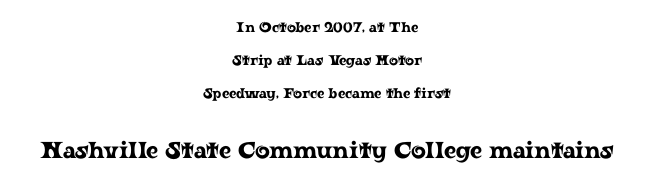
Q: Is the text italic (slanted)? A: No, it is upright.
Q: Is the text underlined? A: No.
Q: How is the paragraph aligned? A: Centered.
Q: Is the spacing between letters normal or unusually wide? A: Normal.
Q: Is the spacing between lines tight, normal or loose? A: Loose.
Q: Which block of text is set in a larger size, the first (top) or the second (bottom)? A: The second (bottom) one.
